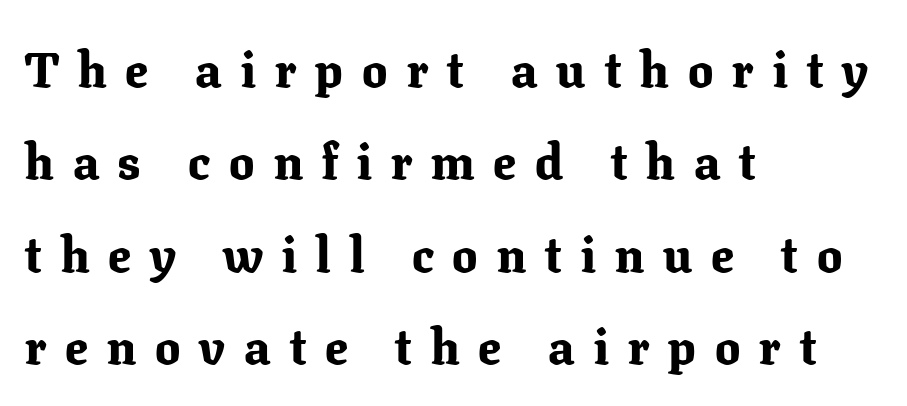
The image shows 50 px bold serif type, upright; set left-aligned, line spacing 1.85x, unusually wide letter spacing (+0.38 em), not underlined; low stroke contrast and a medium x-height.
